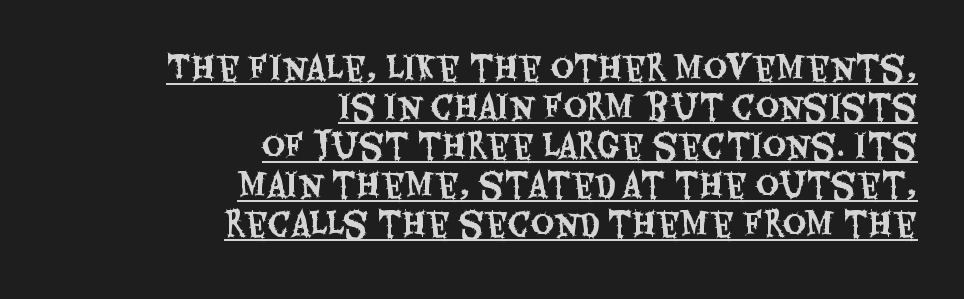
Q: Is the text italic (slanted)? A: No, it is upright.
Q: Is the typeface a serif or a sans-serif typeface? A: Sans-serif.
Q: Is the text underlined? A: Yes.
Q: How is the paragraph aligned? A: Right-aligned.
Q: Is the spacing between letters normal or unusually wide? A: Normal.
Q: Width (condensed, normal, or wide)? A: Condensed.
Q: Stroke contrast? A: Medium.
Q: x-height? A: Large.
Q: Monospaced? A: No.
